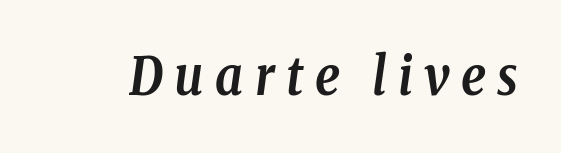
{"serif": "yes", "italic": "yes", "lean": "right", "slant_degrees": 8, "bold": "yes", "weight": "semibold", "width": "condensed", "stroke_contrast": "low", "x_height": "medium", "monospaced": "no", "underline": "no", "letter_spacing": "wide", "letter_spacing_em": 0.22, "glyph_px": 52}
